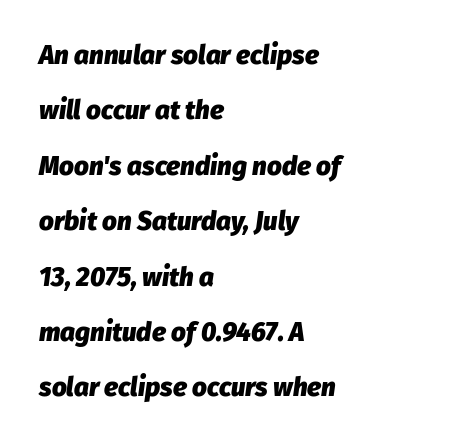
The image shows 26 px bold type, italic (leaning right); set left-aligned, loose line spacing (2.13x), normal letter spacing, not underlined.
